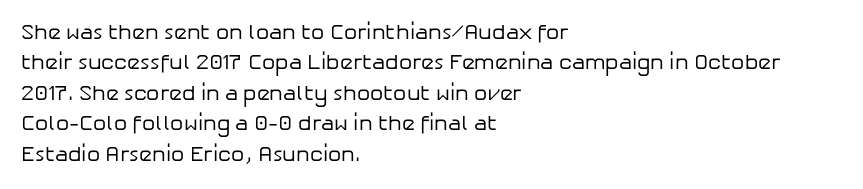
Letter spacing: default. Ink coverage per letter is moderate at most. The rag falls on the right side of this text block. Descenders are the only things crossing below the line. This block has exactly the height ordinary leading produces. This is the regular roman posture of the typeface.
